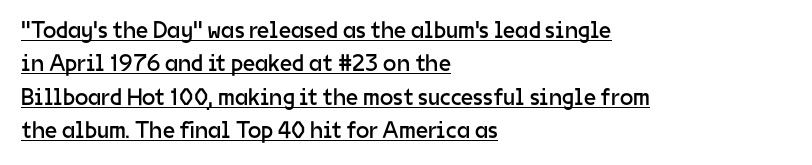
The image shows 24 px text type, upright; set left-aligned, normal line spacing (1.39x), normal letter spacing, underlined.
